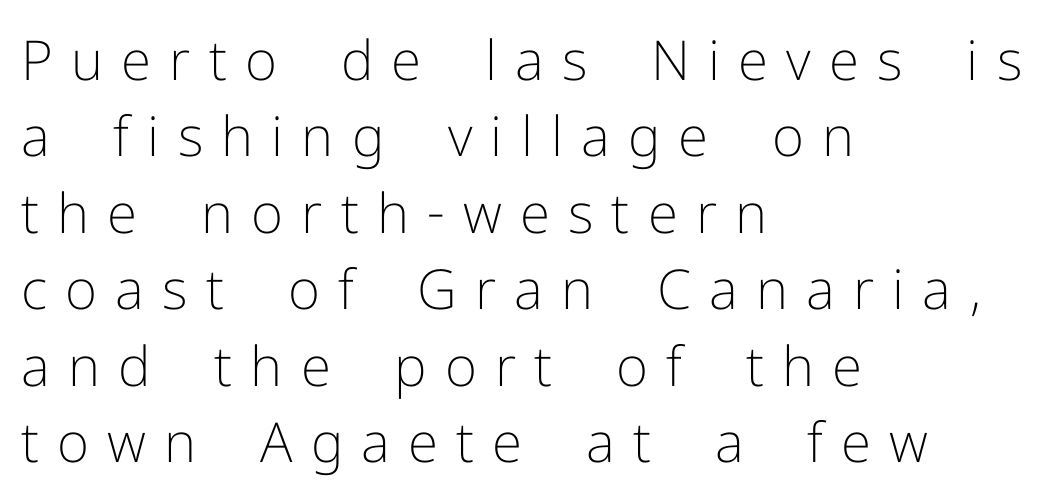
The image shows 55 px light sans-serif type, upright; set left-aligned, normal line spacing (1.39x), unusually wide letter spacing (+0.33 em), not underlined; low stroke contrast and a medium x-height.
